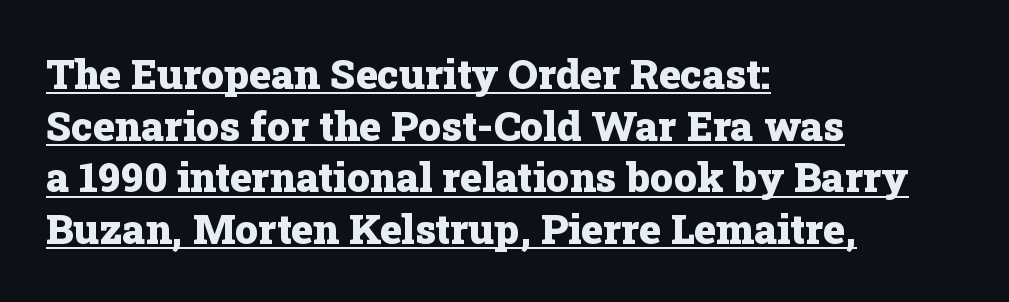
The image shows 41 px heavy serif type, upright; set left-aligned, normal line spacing (1.26x), normal letter spacing, underlined; low stroke contrast and a medium x-height.
